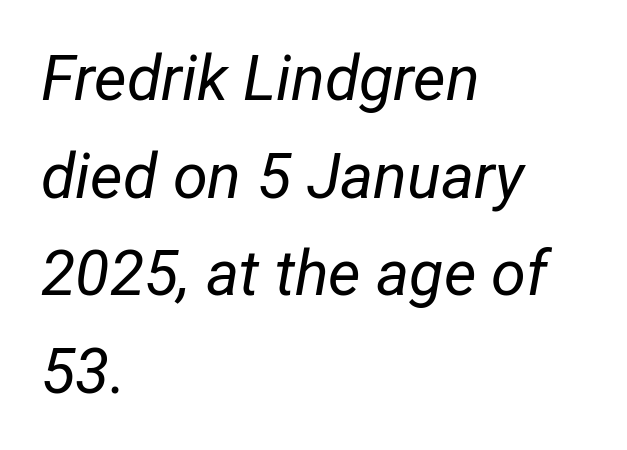
Q: Is the text bold? A: No.
Q: Is the text italic (slanted)? A: Yes, it leans right by about 12 degrees.
Q: Is the text underlined? A: No.
Q: How is the paragraph aligned? A: Left-aligned.
Q: Is the spacing between letters normal or unusually wide? A: Normal.
Q: Is the spacing between lines tight, normal or loose? A: Normal.
Q: Width (condensed, normal, or wide)? A: Condensed.
Q: Stroke contrast? A: Low.
Q: x-height? A: Medium.
Q: Monospaced? A: No.
